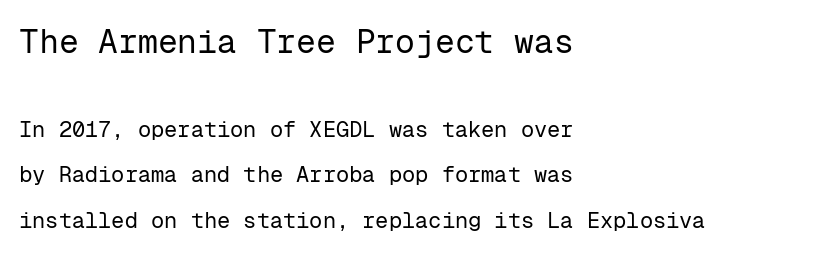
The image shows 33 px regular-weight sans-serif type, upright, monospaced; set left-aligned, loose line spacing (2.07x), normal letter spacing, not underlined; the first (top) block is 1.5x larger; low stroke contrast and a medium x-height.
